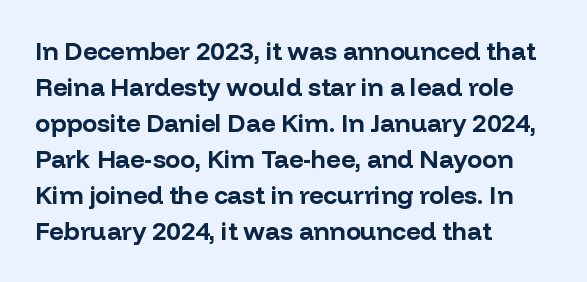
Nope, not italic — everything's standing straight. A normal amount of white space separates one row of letters from the next. Pretty heavy lettering here — definitely bold. Line starts are locked; line ends wander. Tracking here is standard; glyphs follow each other at the usual distance. Decoration check: the copy has no underline.
